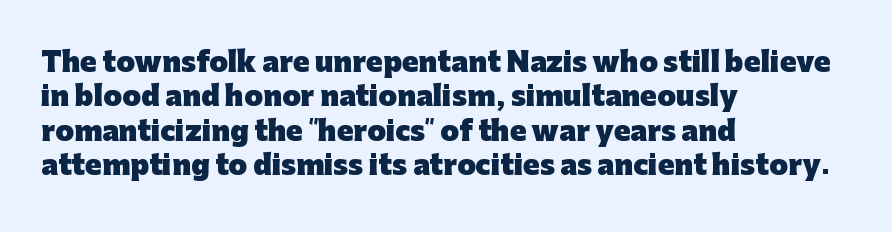
A typesetter would mark this as roman, not italic. Does the copy run flush right? No — it runs flush left. These words are printed bold, with thick strokes throughout. Successive baselines arrive at the customary interval. Caption: standard tracking, unaltered.
